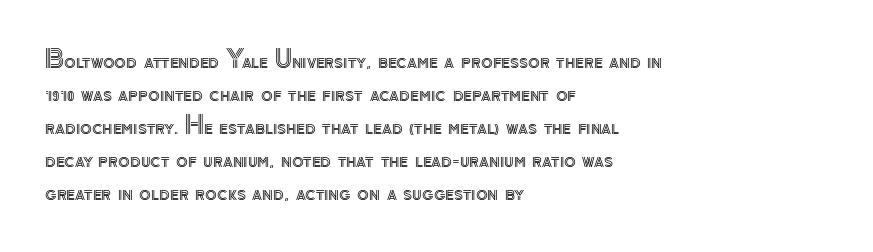
The image shows 24 px text type, upright; set left-aligned, normal line spacing (1.38x), normal letter spacing, not underlined.
